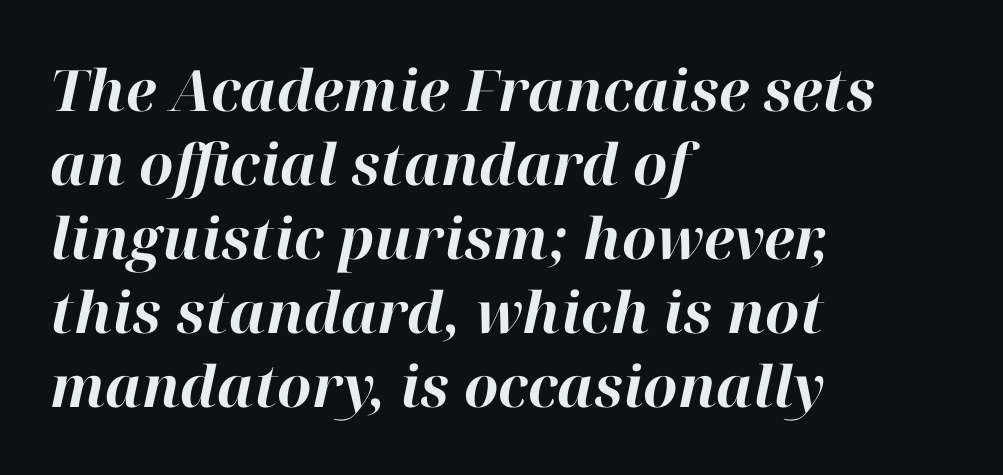
Q: Is the text bold? A: Yes.
Q: Is the text italic (slanted)? A: Yes, it leans right by about 12 degrees.
Q: Is the text underlined? A: No.
Q: How is the paragraph aligned? A: Left-aligned.
Q: Is the spacing between letters normal or unusually wide? A: Normal.
Q: Is the spacing between lines tight, normal or loose? A: Normal.
Q: Width (condensed, normal, or wide)? A: Normal.
Q: Stroke contrast? A: High.
Q: x-height? A: Medium.
Q: Monospaced? A: No.
